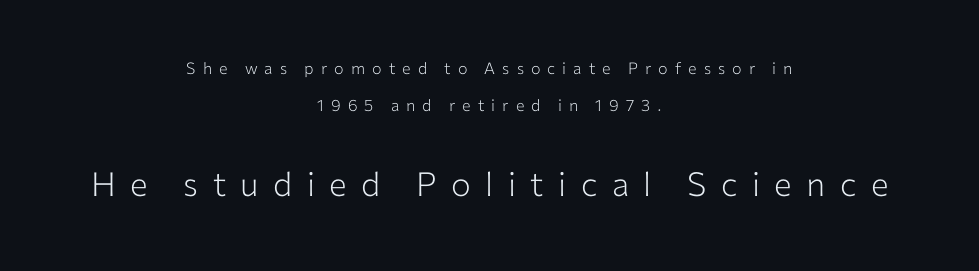
Each letter keeps its own natural width here, so spacing adapts to shape. The letters are spread apart with noticeably loose tracking. Successive baselines arrive slowly, with a big drop between each. The glyphs are unaccompanied by any horizontal stroke below them. Think standard paragraph weight, or any step lighter than that. Ordinary non-slanted type is in use.
